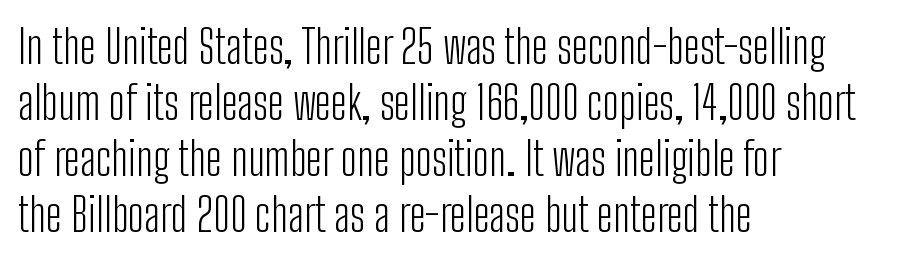
The image shows 46 px light, condensed sans-serif type, upright; set left-aligned, line spacing 1.22x, normal letter spacing, not underlined; low stroke contrast and a medium x-height.
